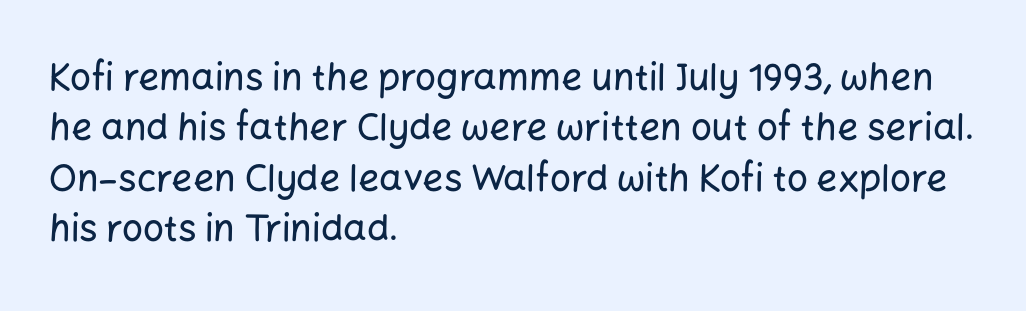
The image shows 37 px sans-serif type, upright; set left-aligned, normal line spacing (1.36x), normal letter spacing, not underlined; low stroke contrast and a medium x-height.
